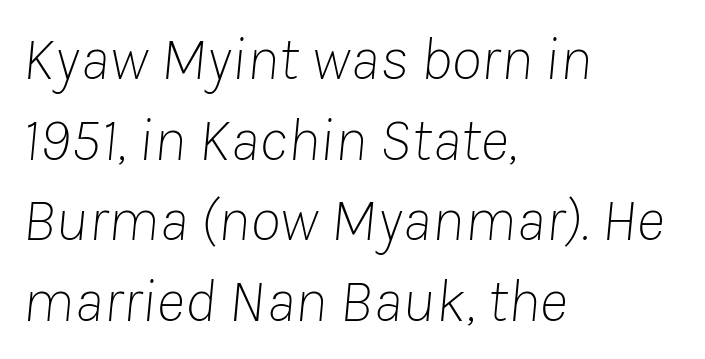
Q: Is the text bold? A: No.
Q: Is the text italic (slanted)? A: Yes, it leans right by about 8 degrees.
Q: Is the text underlined? A: No.
Q: How is the paragraph aligned? A: Left-aligned.
Q: Is the spacing between letters normal or unusually wide? A: Normal.
Q: Is the spacing between lines tight, normal or loose? A: Normal.
Q: Width (condensed, normal, or wide)? A: Normal.
Q: Stroke contrast? A: Low.
Q: x-height? A: Medium.
Q: Monospaced? A: No.
